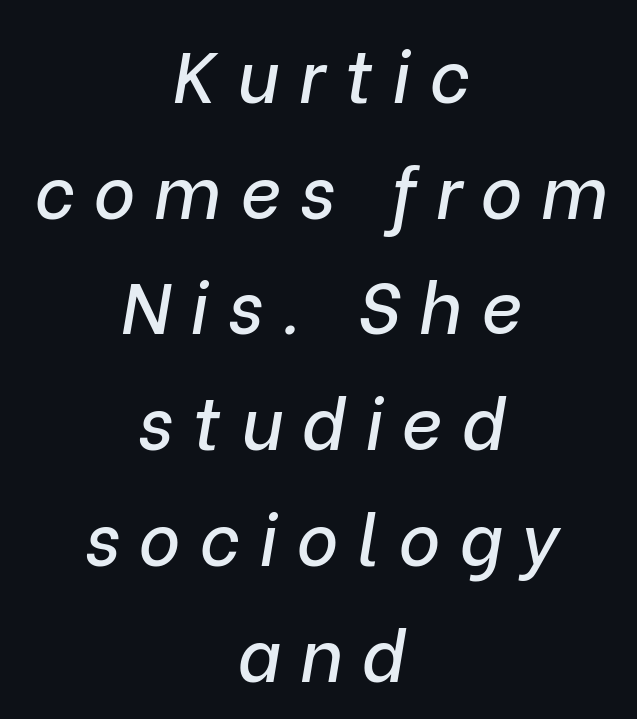
What's the leading like? Ordinary, nothing unusual. You could not count columns in this text — the font is proportionally spaced. Underline: absent. The whole block is typeset with a tilt.
